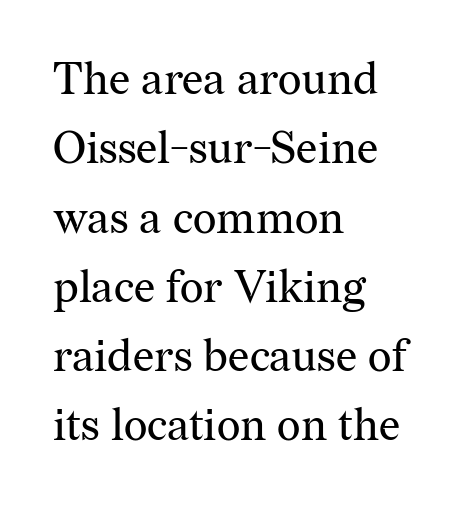
{"serif": "yes", "italic": "no", "bold": "no", "weight": "regular", "width": "normal", "stroke_contrast": "medium", "x_height": "medium", "monospaced": "no", "underline": "no", "align": "left", "line_spacing": "normal", "line_spacing_ratio": 1.54, "letter_spacing": "normal", "letter_spacing_em": 0.0, "glyph_px": 45}
